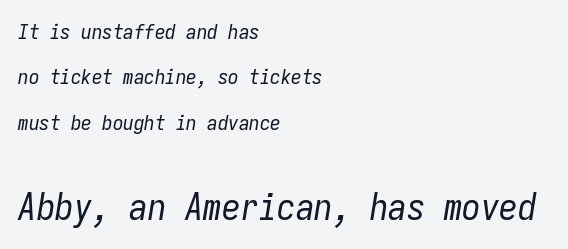
{"italic": "yes", "lean": "right", "slant_degrees": 9, "bold": "no", "weight": "regular", "width": "condensed", "stroke_contrast": "low", "x_height": "medium", "monospaced": "yes", "underline": "no", "align": "left", "line_spacing": "loose", "line_spacing_ratio": 2.16, "letter_spacing": "normal", "letter_spacing_em": 0.0, "larger_block": "second", "size_ratio": 1.76, "glyph_px": 37}
